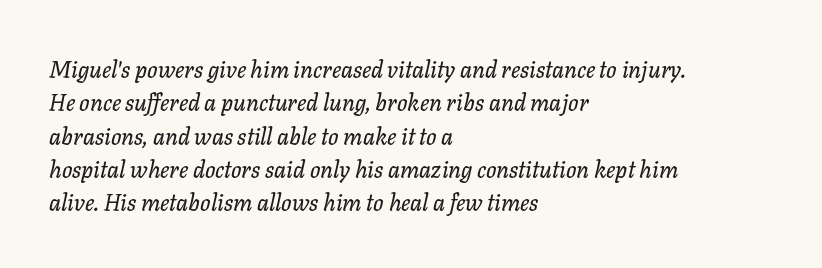
{"italic": "yes", "lean": "right", "slant_degrees": 11, "underline": "no", "align": "left", "line_spacing": "normal", "line_spacing_ratio": 1.45, "letter_spacing": "normal", "letter_spacing_em": 0.0, "glyph_px": 23}
